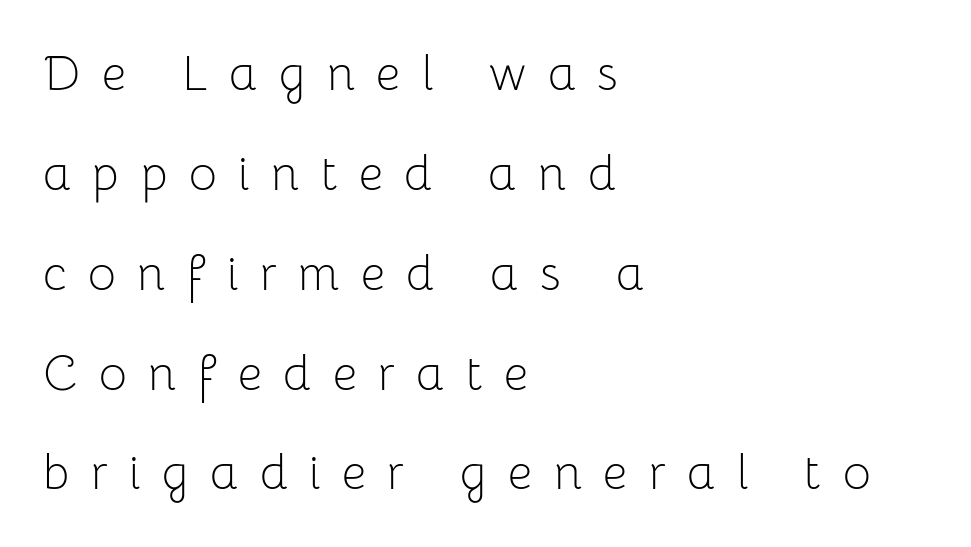
The image shows 48 px light sans-serif type, upright; set left-aligned, loose line spacing (2.08x), unusually wide letter spacing (+0.45 em), not underlined; low stroke contrast and a medium x-height.
